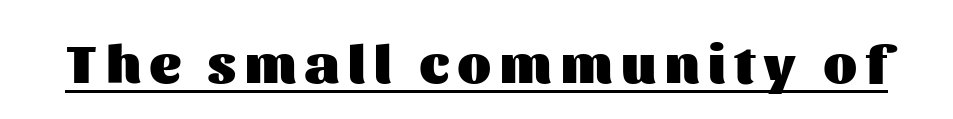
The image shows 55 px heavy sans-serif type, upright; set underlined; medium stroke contrast and a medium x-height.
